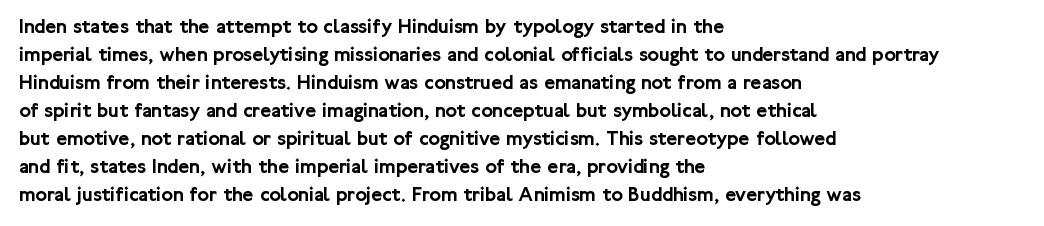
{"italic": "no", "underline": "no", "align": "left", "line_spacing": "normal", "line_spacing_ratio": 1.33, "letter_spacing": "normal", "letter_spacing_em": 0.0, "glyph_px": 21}
